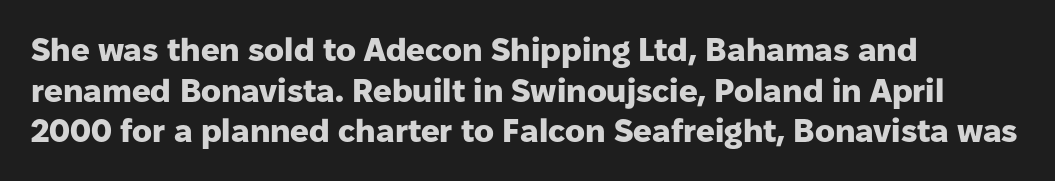
{"serif": "no", "italic": "no", "bold": "yes", "weight": "heavy", "width": "normal", "stroke_contrast": "low", "x_height": "medium", "monospaced": "no", "underline": "no", "align": "left", "line_spacing_ratio": 1.23, "letter_spacing": "normal", "letter_spacing_em": 0.0, "glyph_px": 33}
